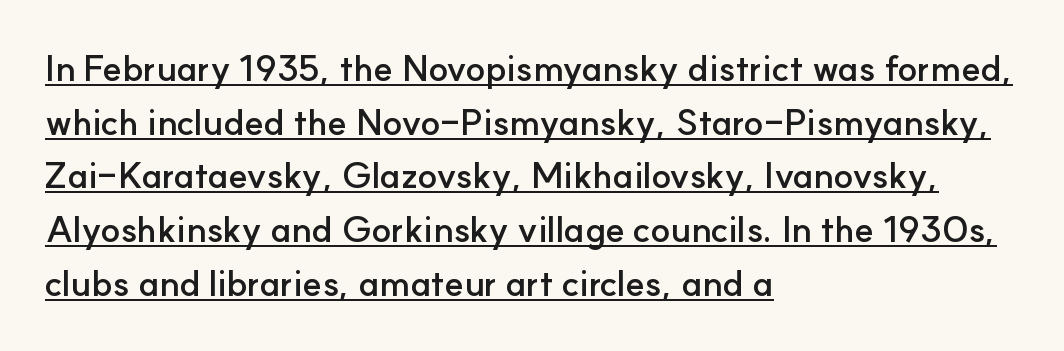
The image shows 36 px semibold sans-serif type, upright; set left-aligned, normal line spacing (1.49x), normal letter spacing, underlined; low stroke contrast and a small x-height.
